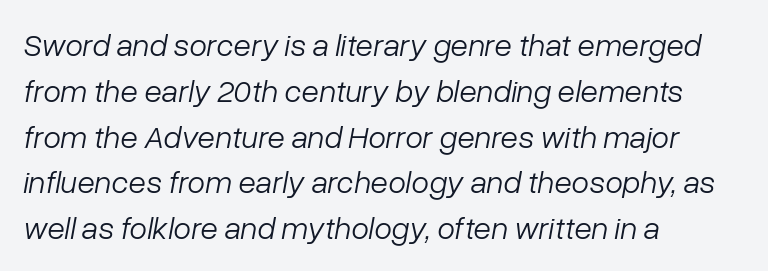
Rendered with sloped, italic letterforms. The rag falls on the right side of this text block. The space directly below the letters is spotless. Evenly set lines give the paragraph a standard silhouette. Students, note that the glyphs here touch the page at normal intervals. Is this a fixed-width face? No — the glyphs have proportional, varying widths.
